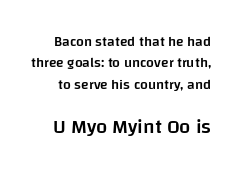
The image shows 20 px text type, upright; set normal line spacing (1.52x), normal letter spacing, not underlined; the second (bottom) block is 1.43x larger.
